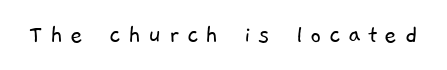
{"bold": "no", "underline": "no", "letter_spacing": "wide", "letter_spacing_em": 0.27, "glyph_px": 27}
